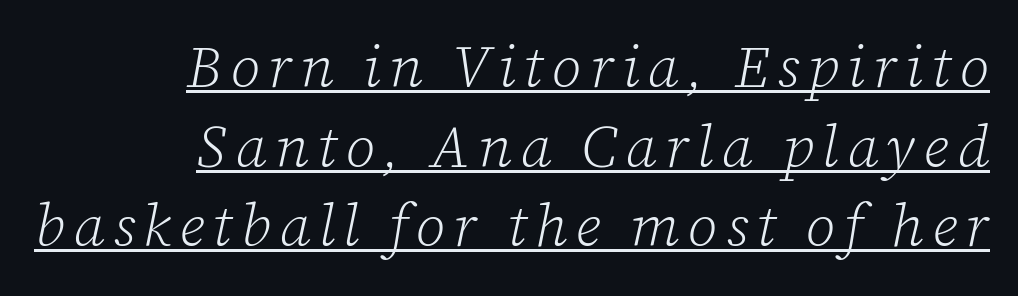
Q: Is the text bold? A: No.
Q: Is the text italic (slanted)? A: Yes, it leans right by about 12 degrees.
Q: Is the typeface a serif or a sans-serif typeface? A: Serif.
Q: Is the text underlined? A: Yes.
Q: How is the paragraph aligned? A: Right-aligned.
Q: Is the spacing between lines tight, normal or loose? A: Normal.
Q: Width (condensed, normal, or wide)? A: Normal.
Q: Stroke contrast? A: Low.
Q: x-height? A: Medium.
Q: Monospaced? A: No.
